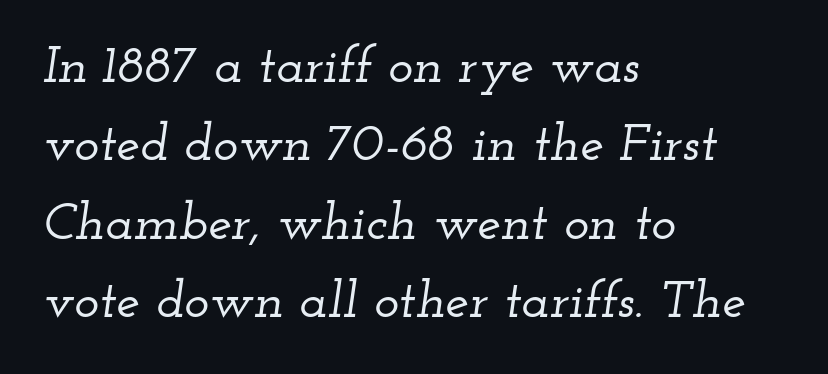
Q: Is the text italic (slanted)? A: Yes, it leans right by about 12 degrees.
Q: Is the typeface a serif or a sans-serif typeface? A: Serif.
Q: Is the text underlined? A: No.
Q: How is the paragraph aligned? A: Left-aligned.
Q: Is the spacing between letters normal or unusually wide? A: Normal.
Q: Is the spacing between lines tight, normal or loose? A: Normal.
Q: Width (condensed, normal, or wide)? A: Wide.
Q: Stroke contrast? A: Low.
Q: x-height? A: Small.
Q: Monospaced? A: No.
